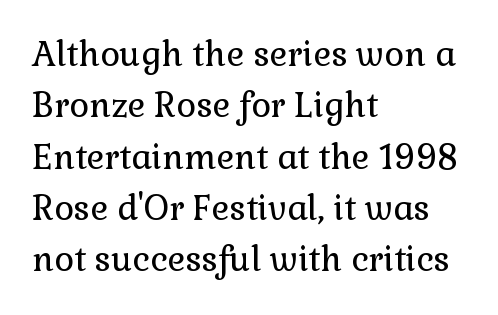
{"serif": "yes", "italic": "no", "bold": "no", "weight": "regular", "width": "normal", "x_height": "medium", "monospaced": "no", "underline": "no", "align": "left", "line_spacing": "normal", "line_spacing_ratio": 1.51, "letter_spacing": "normal", "letter_spacing_em": 0.0, "glyph_px": 34}
